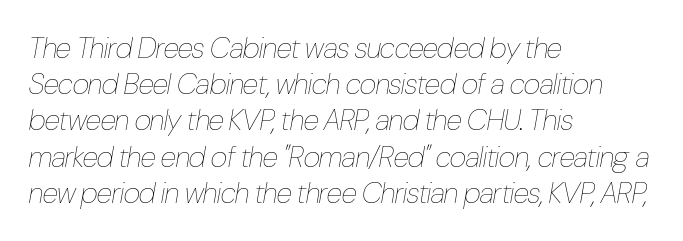
Unbolded letterforms with no extra heft. The letterforms sit shoulder to shoulder at normal distance. A typesetter would call this proportional, since set widths differ per character. Nobody drew a line under any word here. The block of text has a typical density, with ordinary space between rows. Which margin do the lines hug? The left one — the right edge is uneven.
